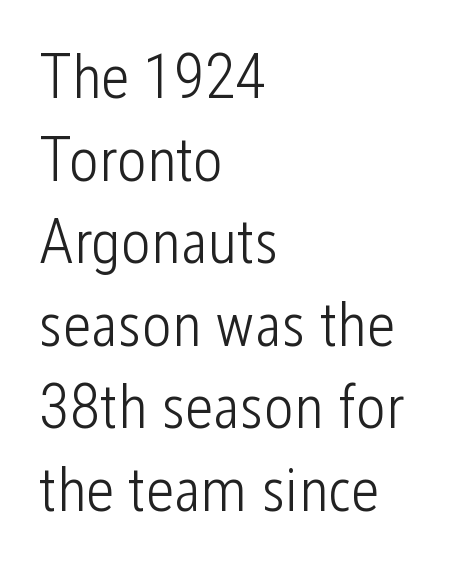
{"serif": "no", "italic": "no", "bold": "no", "weight": "light", "width": "condensed", "stroke_contrast": "low", "x_height": "medium", "monospaced": "no", "underline": "no", "align": "left", "line_spacing": "normal", "line_spacing_ratio": 1.31, "letter_spacing": "normal", "letter_spacing_em": 0.0, "glyph_px": 63}
